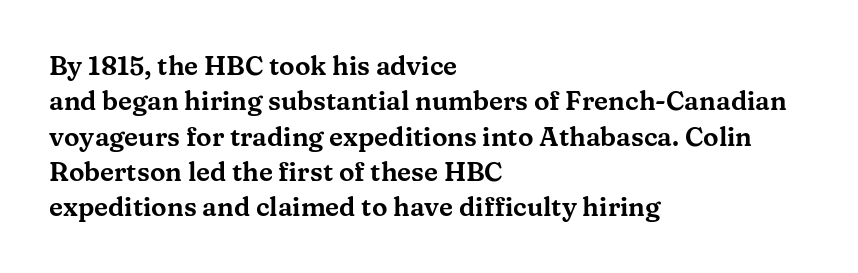
Q: Is the text italic (slanted)? A: No, it is upright.
Q: Is the text underlined? A: No.
Q: How is the paragraph aligned? A: Left-aligned.
Q: Is the spacing between letters normal or unusually wide? A: Normal.
Q: Is the spacing between lines tight, normal or loose? A: Normal.
